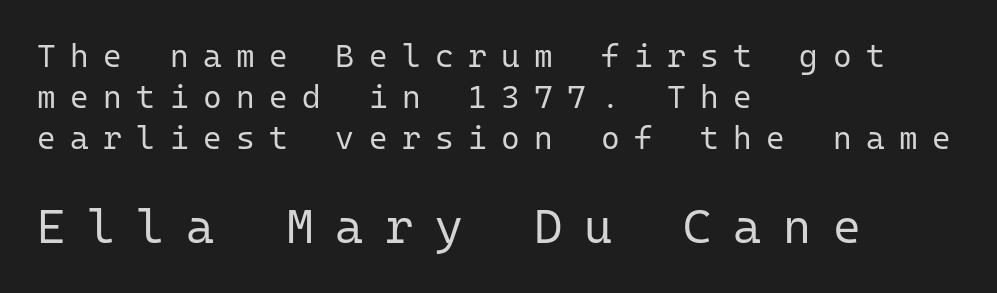
{"serif": "no", "italic": "no", "bold": "no", "weight": "regular", "width": "normal", "stroke_contrast": "low", "x_height": "medium", "monospaced": "yes", "underline": "no", "align": "left", "line_spacing": "normal", "line_spacing_ratio": 1.28, "letter_spacing": "wide", "letter_spacing_em": 0.45, "larger_block": "second", "size_ratio": 1.5, "glyph_px": 48}
